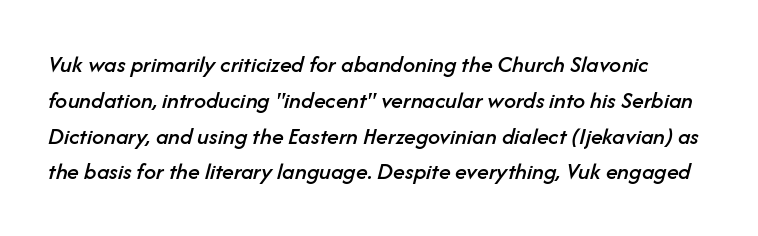
The image shows 24 px text type, italic (leaning right); set normal line spacing (1.49x), normal letter spacing, not underlined.
